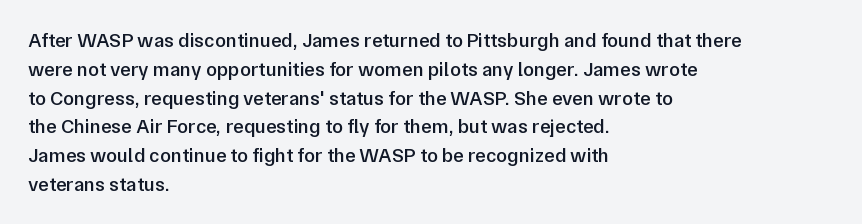
{"italic": "no", "bold": "semi", "underline": "no", "align": "left", "line_spacing": "normal", "line_spacing_ratio": 1.44, "letter_spacing": "normal", "letter_spacing_em": 0.0, "glyph_px": 20}
